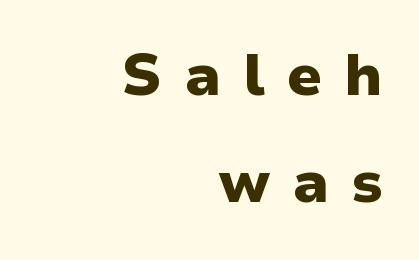
The image shows 58 px heavy sans-serif type, upright; set right-aligned, line spacing 1.85x, unusually wide letter spacing (+0.38 em), not underlined; low stroke contrast and a medium x-height.
